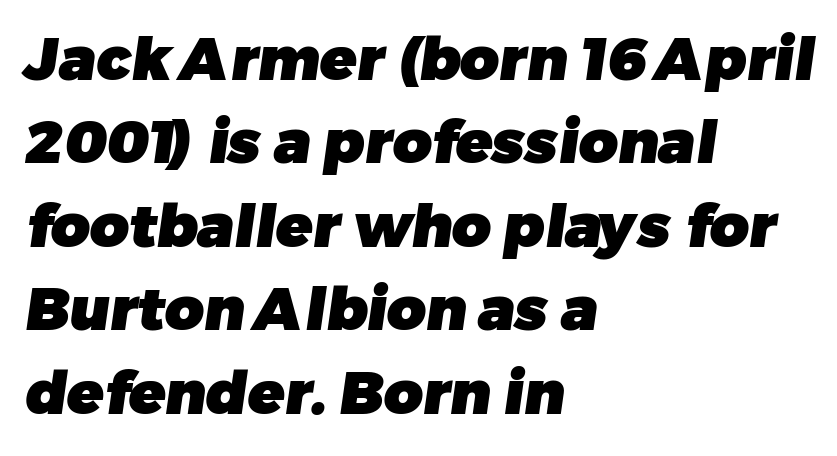
Character widths vary here, with narrow letters taking less room than wide ones. I'd call this a sans setting — the letters go barefoot. Standard letterfit; no display-style spreading of the glyphs. In CSS terms this would be text-align: left.
